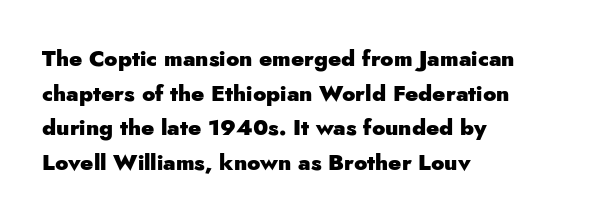
The image shows 22 px bold type, upright; set left-aligned, normal line spacing (1.57x), normal letter spacing, not underlined.
